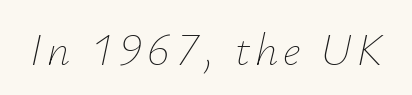
{"italic": "yes", "lean": "right", "slant_degrees": 12, "bold": "no", "weight": "thin", "width": "normal", "stroke_contrast": "low", "x_height": "small", "monospaced": "no", "underline": "no", "glyph_px": 45}
